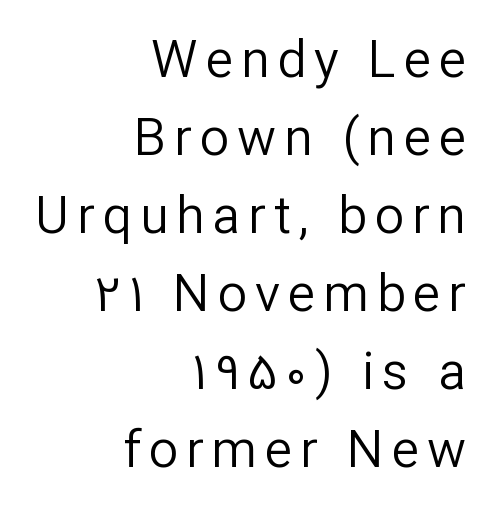
Reading down the block, your eye finds every line finishing at a fixed right position. Font category for this specimen: sans-serif. The string is rendered with underlining switched off. Note the varied advance widths — an 'i' is clearly narrower than an 'm'. Interline gaps are of average width in this sample.
